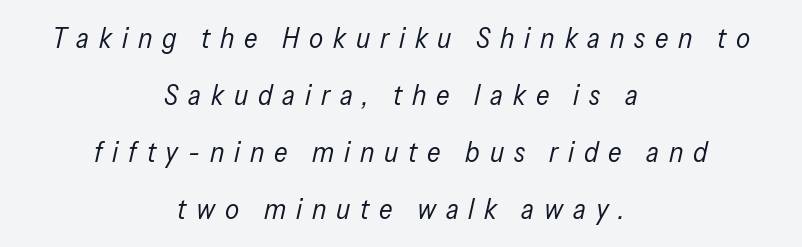
You could not count columns in this text — the font is proportionally spaced. The tracking reads as deliberately expanded to a designer's eye. Nothing heavy about these letters — not bold at all. Students, observe: this is what heavily led, spacious text looks like. Glance below the letters and you will spot only blank space.
